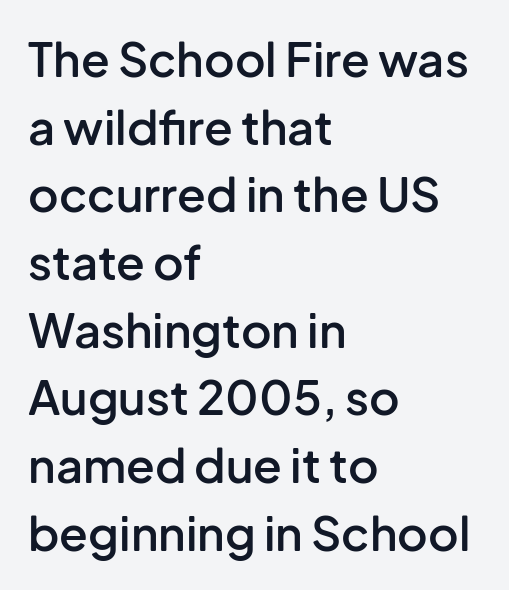
Letters rest on an invisible, unmarked baseline. Rows of type keep a routine distance in the vertical direction. Strokes here are thickened, but only to semibold level. Does the type have serifs? No, each stem ends abruptly. Do the characters align in a grid? No, the font is proportional.
